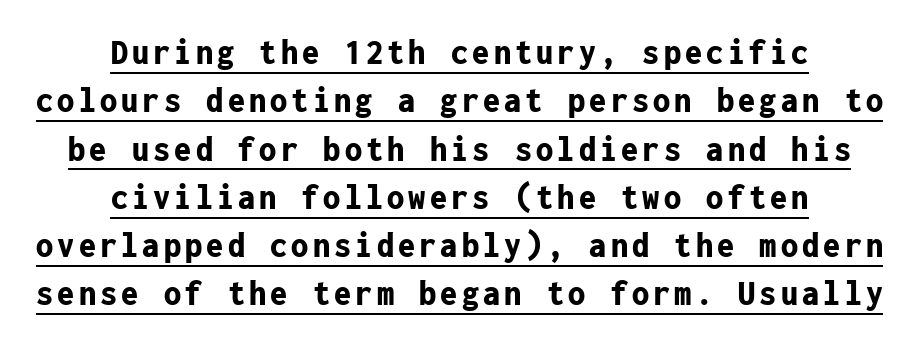
The image shows 38 px bold, condensed sans-serif type, upright, monospaced; set centered, normal line spacing (1.27x), underlined; low stroke contrast and a medium x-height.
